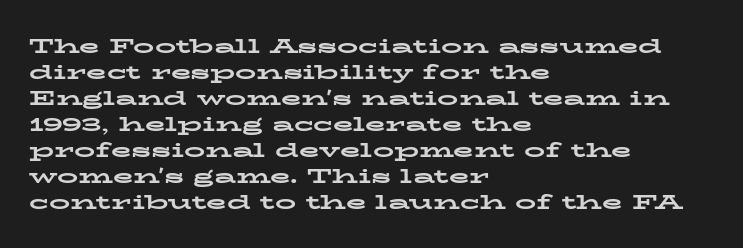
The image shows 21 px bold type, upright; set left-aligned, line spacing 1.24x, normal letter spacing, not underlined.
